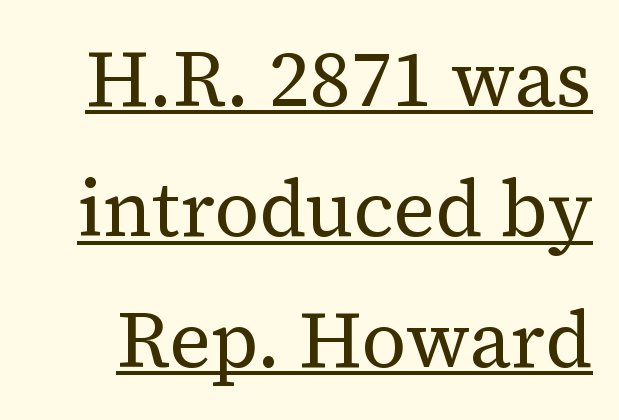
{"serif": "yes", "italic": "no", "bold": "no", "weight": "regular", "width": "normal", "stroke_contrast": "medium", "x_height": "medium", "monospaced": "no", "underline": "yes", "line_spacing": "normal", "line_spacing_ratio": 1.65, "letter_spacing": "normal", "letter_spacing_em": 0.0, "glyph_px": 79}
